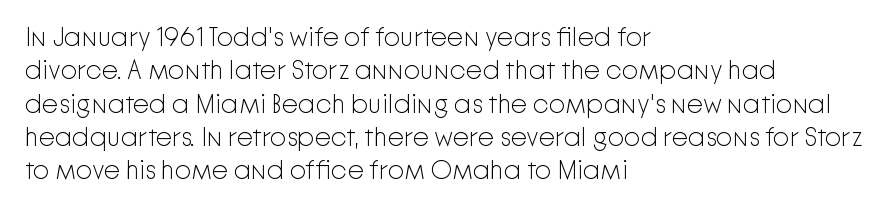
{"italic": "no", "bold": "no", "underline": "no", "align": "left", "line_spacing": "normal", "line_spacing_ratio": 1.28, "letter_spacing": "normal", "letter_spacing_em": 0.0, "glyph_px": 26}
